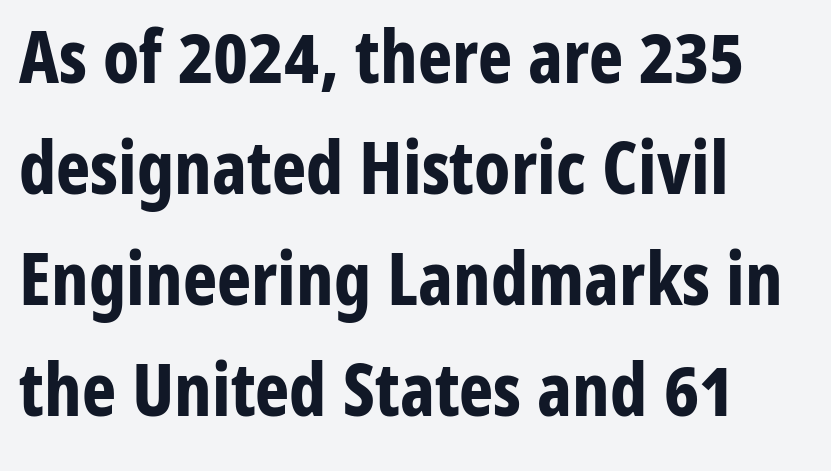
Q: Is the text bold? A: Yes.
Q: Is the text italic (slanted)? A: No, it is upright.
Q: Is the typeface a serif or a sans-serif typeface? A: Sans-serif.
Q: Is the text underlined? A: No.
Q: How is the paragraph aligned? A: Left-aligned.
Q: Is the spacing between letters normal or unusually wide? A: Normal.
Q: Is the spacing between lines tight, normal or loose? A: Normal.
Q: Width (condensed, normal, or wide)? A: Condensed.
Q: Stroke contrast? A: Low.
Q: x-height? A: Medium.
Q: Monospaced? A: No.
